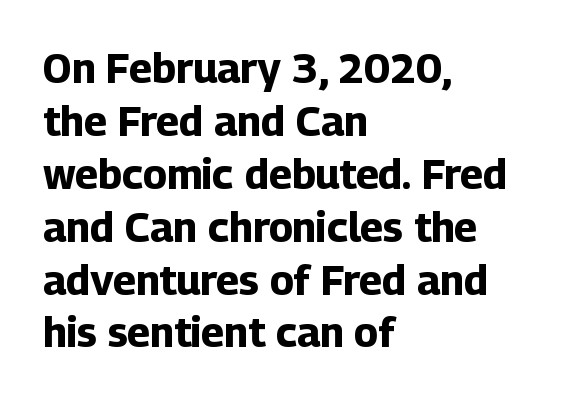
{"serif": "no", "italic": "no", "bold": "yes", "weight": "bold", "width": "normal", "stroke_contrast": "low", "x_height": "medium", "monospaced": "no", "underline": "no", "align": "left", "line_spacing": "normal", "line_spacing_ratio": 1.29, "letter_spacing": "normal", "letter_spacing_em": 0.0, "glyph_px": 41}
